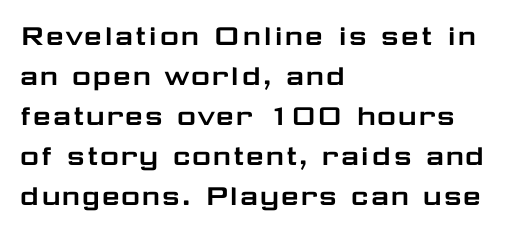
Q: Is the text italic (slanted)? A: No, it is upright.
Q: Is the typeface a serif or a sans-serif typeface? A: Sans-serif.
Q: Is the text underlined? A: No.
Q: How is the paragraph aligned? A: Left-aligned.
Q: Is the spacing between letters normal or unusually wide? A: Normal.
Q: Width (condensed, normal, or wide)? A: Wide.
Q: Stroke contrast? A: Low.
Q: x-height? A: Medium.
Q: Monospaced? A: No.
